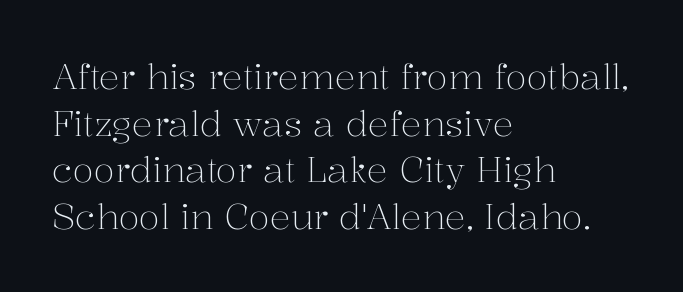
{"serif": "yes", "italic": "no", "bold": "no", "weight": "light", "width": "normal", "stroke_contrast": "medium", "x_height": "medium", "monospaced": "no", "underline": "no", "align": "left", "line_spacing": "normal", "line_spacing_ratio": 1.33, "letter_spacing": "normal", "letter_spacing_em": 0.0, "glyph_px": 35}
